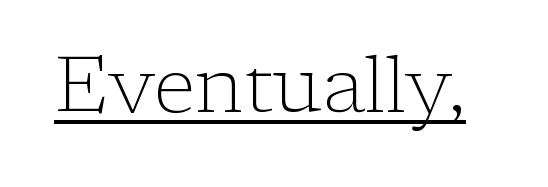
The image shows 78 px light serif type, upright; set normal letter spacing, underlined; low stroke contrast and a medium x-height.
